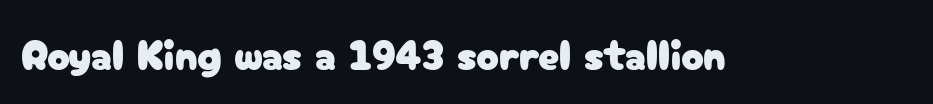
{"serif": "no", "italic": "no", "width": "normal", "stroke_contrast": "low", "x_height": "medium", "monospaced": "no", "underline": "no", "letter_spacing": "normal", "letter_spacing_em": 0.0, "glyph_px": 42}
